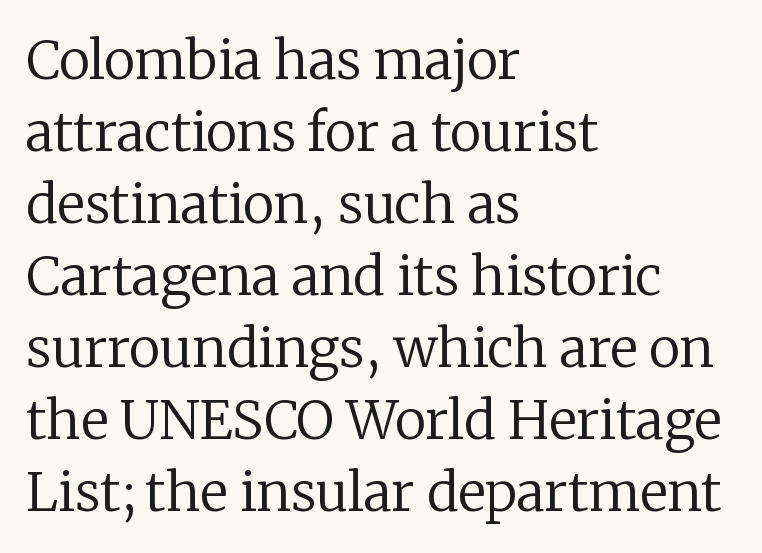
The image shows 53 px regular-weight serif type, upright; set left-aligned, normal line spacing (1.36x), normal letter spacing, not underlined; low stroke contrast and a medium x-height.
